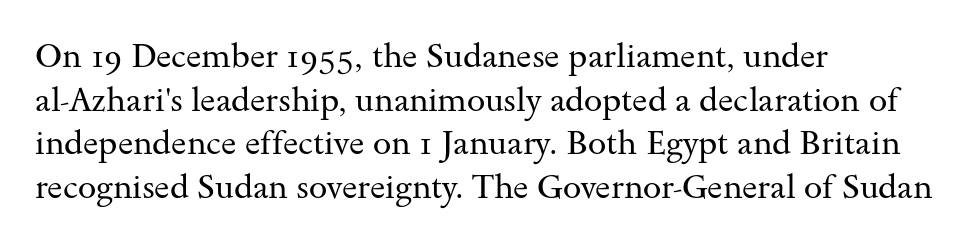
{"serif": "yes", "italic": "no", "bold": "no", "weight": "regular", "width": "wide", "stroke_contrast": "medium", "x_height": "small", "monospaced": "no", "underline": "no", "align": "left", "line_spacing": "normal", "line_spacing_ratio": 1.32, "letter_spacing": "normal", "letter_spacing_em": 0.0, "glyph_px": 33}
